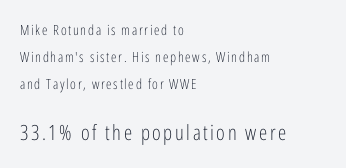
Q: Is the text bold? A: No.
Q: Is the text italic (slanted)? A: No, it is upright.
Q: Is the text underlined? A: No.
Q: How is the paragraph aligned? A: Left-aligned.
Q: Is the spacing between lines tight, normal or loose? A: Loose.
Q: Which block of text is set in a larger size, the first (top) or the second (bottom)? A: The second (bottom) one.
